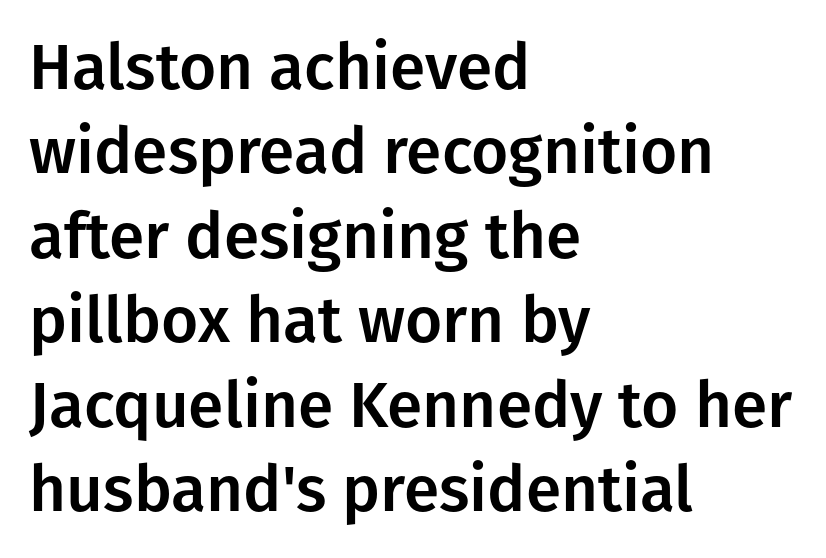
{"serif": "no", "italic": "no", "width": "normal", "stroke_contrast": "low", "x_height": "medium", "monospaced": "no", "underline": "no", "align": "left", "line_spacing": "normal", "line_spacing_ratio": 1.32, "letter_spacing": "normal", "letter_spacing_em": 0.0, "glyph_px": 64}
